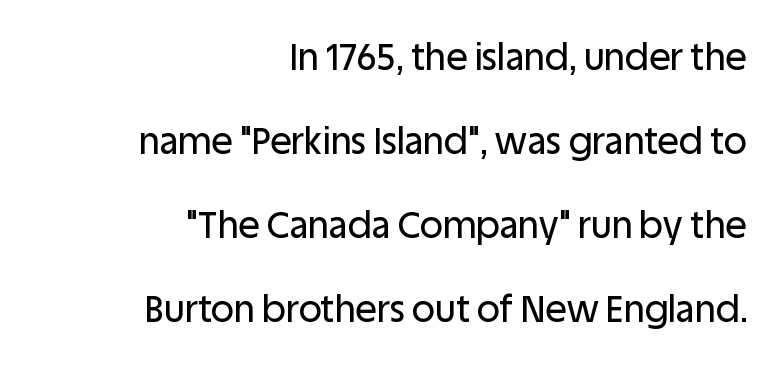
Q: Is the text italic (slanted)? A: No, it is upright.
Q: Is the typeface a serif or a sans-serif typeface? A: Sans-serif.
Q: Is the text underlined? A: No.
Q: How is the paragraph aligned? A: Right-aligned.
Q: Is the spacing between letters normal or unusually wide? A: Normal.
Q: Is the spacing between lines tight, normal or loose? A: Loose.
Q: Width (condensed, normal, or wide)? A: Normal.
Q: Stroke contrast? A: Low.
Q: x-height? A: Large.
Q: Monospaced? A: No.
